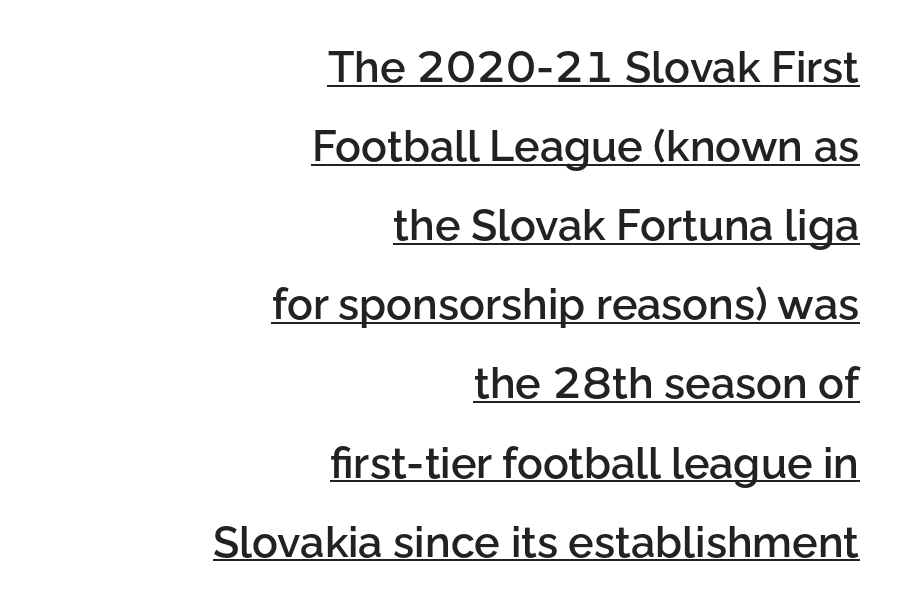
The image shows 43 px semibold sans-serif type, upright; set right-aligned, line spacing 1.84x, normal letter spacing, underlined; low stroke contrast and a medium x-height.
